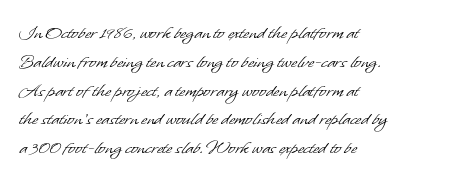
The vertical gap from one line to the next is medium. This rendering leaves character spacing at its baseline value. These glyphs show unthickened strokes, regular width or finer. Is the block centered? No — it sits flush against the left margin.
